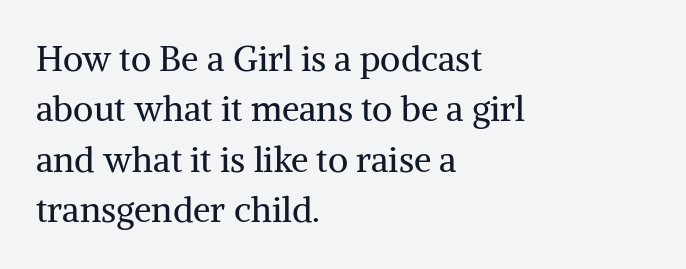
{"serif": "yes", "italic": "no", "bold": "no", "weight": "regular", "width": "normal", "stroke_contrast": "medium", "x_height": "medium", "monospaced": "no", "underline": "no", "align": "left", "line_spacing": "normal", "line_spacing_ratio": 1.44, "letter_spacing": "normal", "letter_spacing_em": 0.0, "glyph_px": 35}
